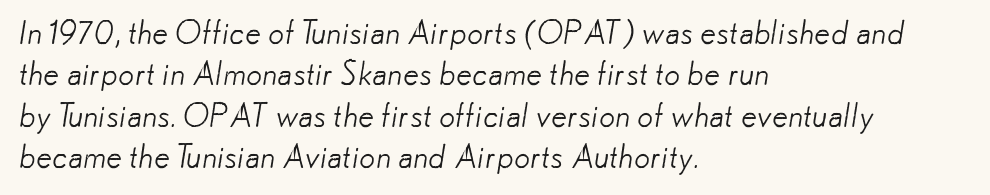
The image shows 32 px light sans-serif type; set left-aligned, normal line spacing (1.29x), normal letter spacing, not underlined; low stroke contrast and a small x-height.
